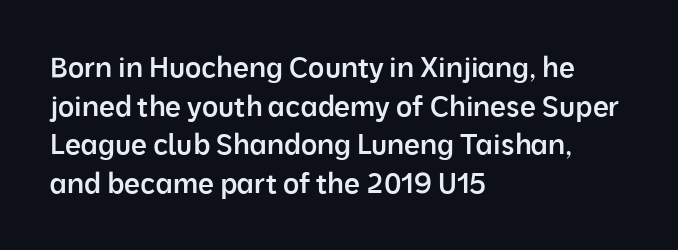
Varying glyph widths throughout — classic text-font behaviour. These lines are set flush left with a ragged right edge. The baseline area is clear. Semibold letterforms, between regular and bold. Notice how the stems are strictly vertical — no italics here. No feet cap the strokes, marking this as sans-serif type.
